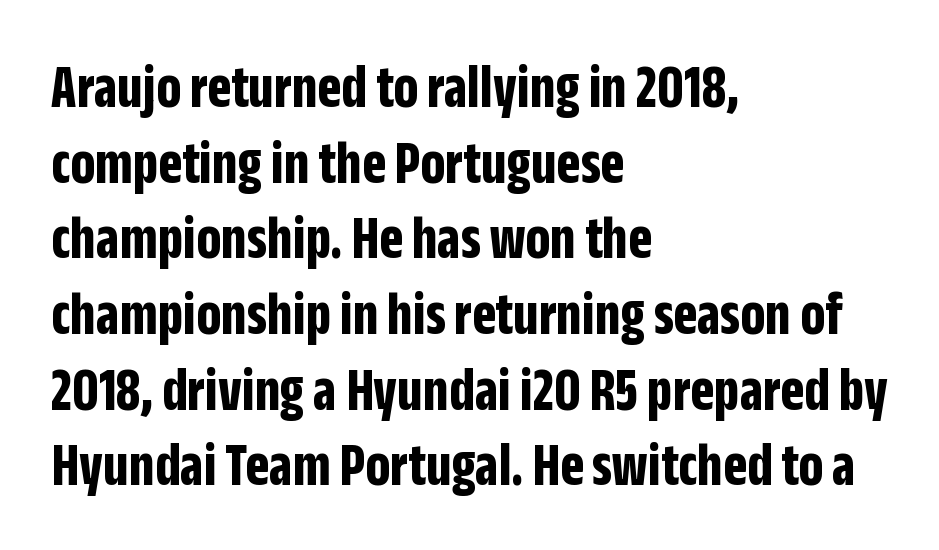
The image shows 62 px bold, condensed sans-serif type, upright; set left-aligned, line spacing 1.22x, normal letter spacing, not underlined; low stroke contrast and a large x-height.
